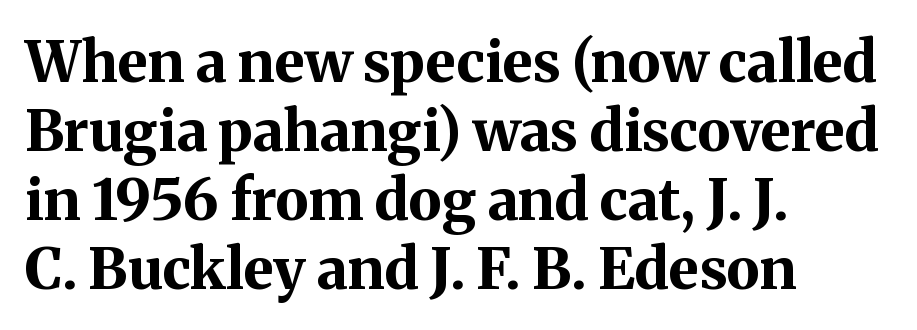
{"serif": "yes", "italic": "no", "bold": "yes", "weight": "bold", "width": "normal", "stroke_contrast": "medium", "x_height": "medium", "monospaced": "no", "underline": "no", "align": "left", "line_spacing_ratio": 1.21, "letter_spacing": "normal", "letter_spacing_em": 0.0, "glyph_px": 57}
